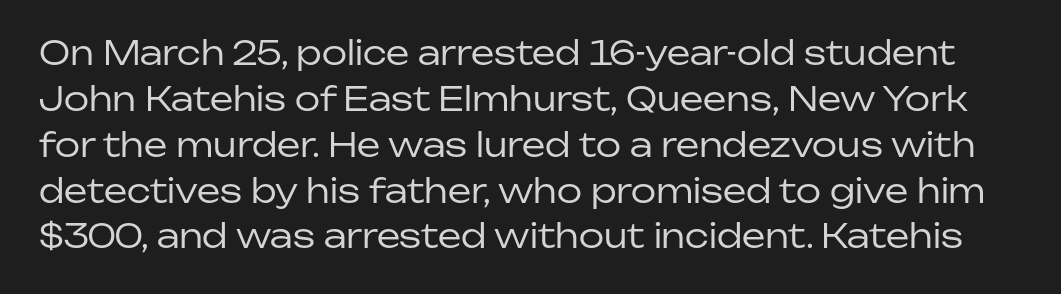
Q: Is the text bold? A: No.
Q: Is the text italic (slanted)? A: No, it is upright.
Q: Is the typeface a serif or a sans-serif typeface? A: Sans-serif.
Q: Is the text underlined? A: No.
Q: Is the spacing between letters normal or unusually wide? A: Normal.
Q: Is the spacing between lines tight, normal or loose? A: Normal.
Q: Width (condensed, normal, or wide)? A: Normal.
Q: Stroke contrast? A: Low.
Q: x-height? A: Medium.
Q: Monospaced? A: No.
